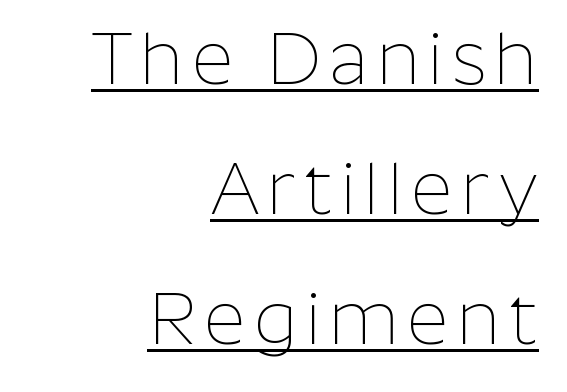
The image shows 73 px thin sans-serif type, upright; set right-aligned, line spacing 1.78x, underlined; low stroke contrast and a medium x-height.
